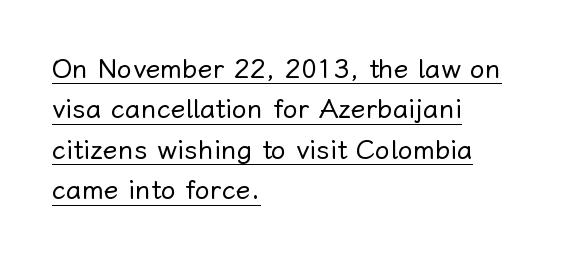
{"italic": "no", "bold": "no", "underline": "yes", "align": "left", "line_spacing": "normal", "line_spacing_ratio": 1.5, "letter_spacing": "normal", "letter_spacing_em": 0.0, "glyph_px": 27}
